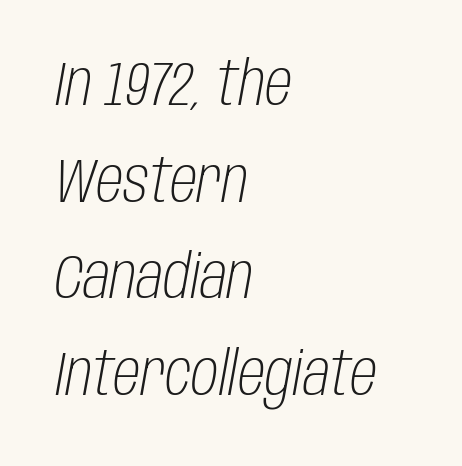
A typesetter would call this zero additional tracking. The passage shown is not bold in any degree. Characters are canted at an angle relative to the baseline's perpendicular. Rows of type keep a routine distance in the vertical direction.
